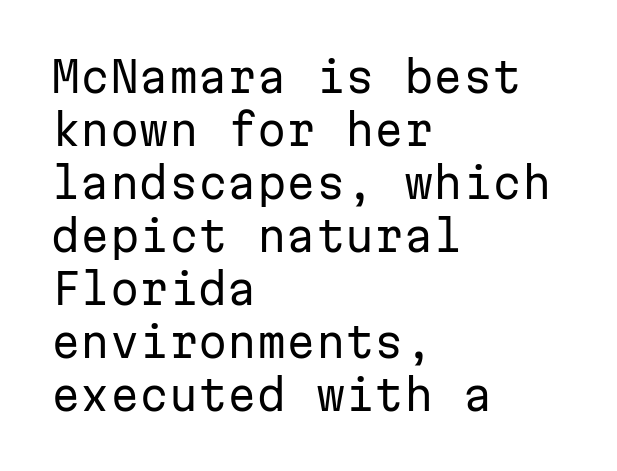
The image shows 42 px regular-weight sans-serif type, upright, monospaced; set left-aligned, normal line spacing (1.26x), normal letter spacing, not underlined; low stroke contrast and a medium x-height.
